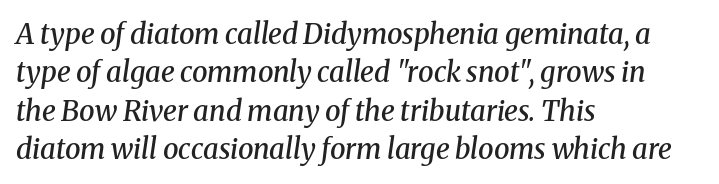
{"serif": "yes", "italic": "yes", "lean": "right", "slant_degrees": 8, "bold": "semi", "weight": "semibold", "width": "normal", "stroke_contrast": "medium", "x_height": "medium", "monospaced": "no", "underline": "no", "align": "left", "line_spacing": "normal", "line_spacing_ratio": 1.37, "letter_spacing": "normal", "letter_spacing_em": 0.0, "glyph_px": 28}
